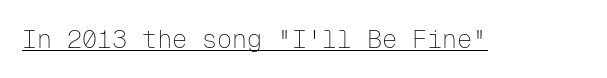
{"italic": "no", "bold": "no", "underline": "yes", "letter_spacing": "normal", "letter_spacing_em": 0.0, "glyph_px": 25}
